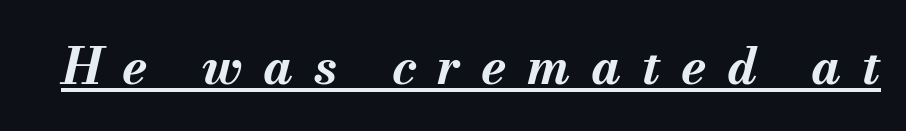
The image shows 51 px bold type, italic (leaning right); set unusually wide letter spacing (+0.41 em), underlined; medium stroke contrast and a small x-height.
